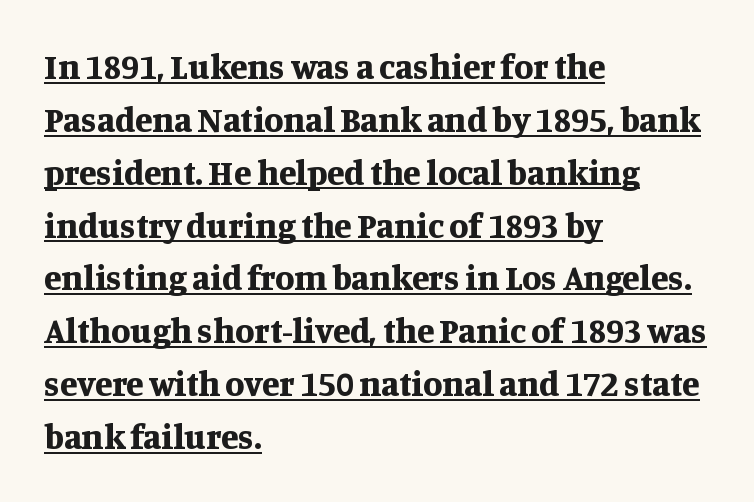
The rows are spaced the way most documents space them. Yep, those are serifs on the letters. Compared with typical body copy, the letter spacing here is the same. The rendering anchors every line to the left-hand side.
